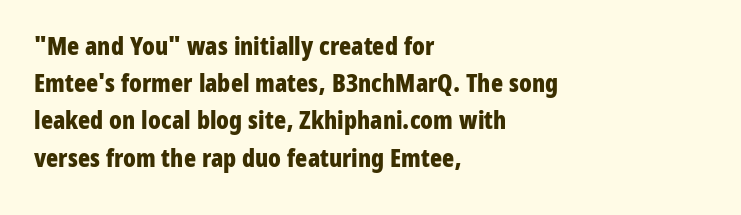
Q: Is the text bold? A: Yes.
Q: Is the text italic (slanted)? A: No, it is upright.
Q: Is the text underlined? A: No.
Q: How is the paragraph aligned? A: Left-aligned.
Q: Is the spacing between letters normal or unusually wide? A: Normal.
Q: Is the spacing between lines tight, normal or loose? A: Normal.
